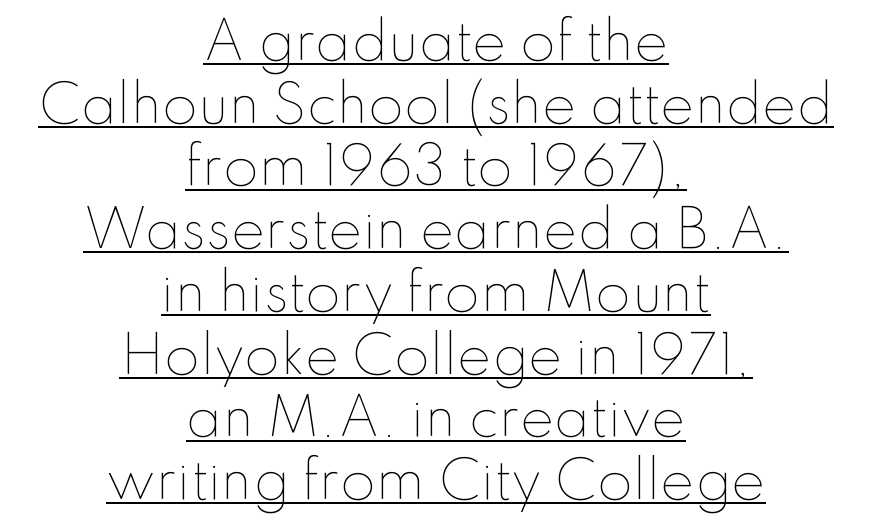
The image shows 51 px thin type, upright; set centered, line spacing 1.23x, normal letter spacing, underlined; low stroke contrast and a small x-height.
